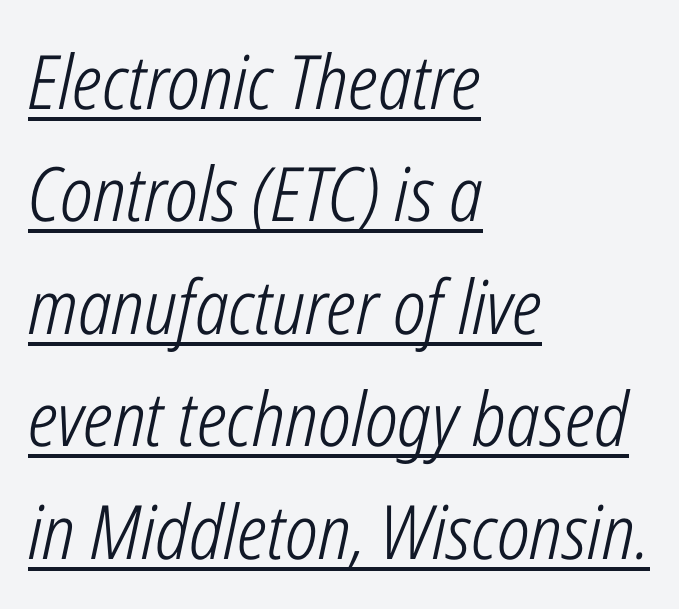
{"italic": "yes", "lean": "right", "slant_degrees": 12, "bold": "no", "weight": "light", "width": "condensed", "stroke_contrast": "low", "x_height": "medium", "monospaced": "no", "underline": "yes", "align": "left", "line_spacing": "normal", "line_spacing_ratio": 1.5, "letter_spacing": "normal", "letter_spacing_em": 0.0, "glyph_px": 75}
